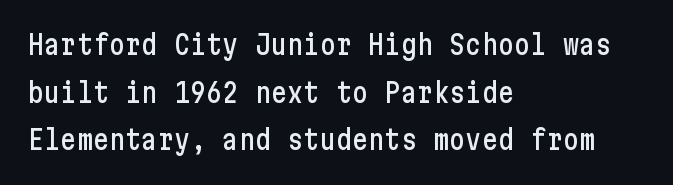
{"italic": "no", "underline": "no", "align": "left", "line_spacing_ratio": 1.76, "letter_spacing": "normal", "letter_spacing_em": 0.0, "glyph_px": 27}
